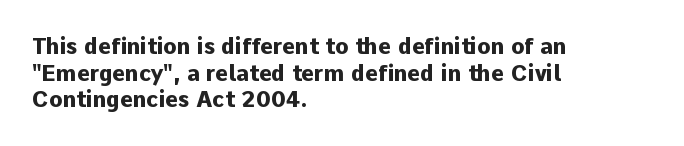
The image shows 22 px bold type, upright; set left-aligned, line spacing 1.21x, normal letter spacing, not underlined.
